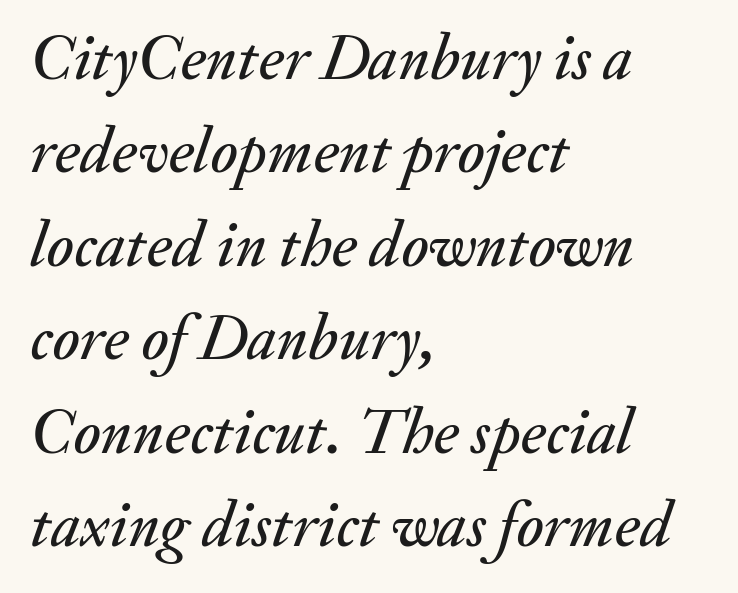
The image shows 64 px text type, italic (leaning right); set left-aligned, normal line spacing (1.46x), normal letter spacing, not underlined; medium stroke contrast and a small x-height.
